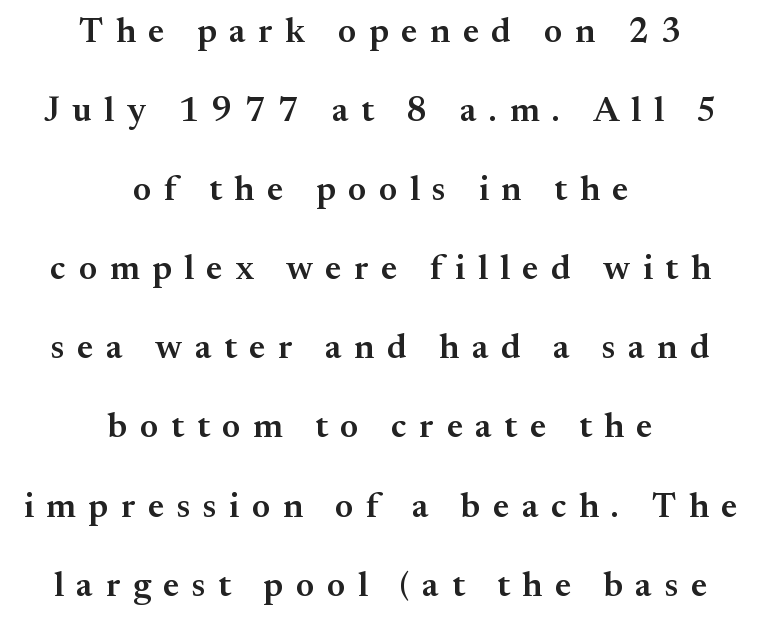
Do the characters align in a grid? No, the font is proportional. You can tell from the footed stems that serif type was used. The characters look somewhat weighty, a semibold short of true bold. Reading down the column, the eye jumps a long way to each next line. A roman cut, with each character standing at attention.
